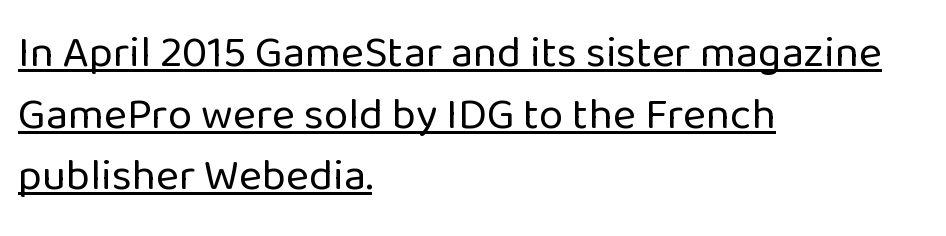
Look at the tracking — it's just the regular setting, nothing added. Vertical stems look standard width or narrower in stroke. Varying glyph widths throughout — classic text-font behaviour. Compared with a centered layout, this one pins lines to the left instead. Notice how the stems are strictly vertical — no italics here. Baseline-to-baseline distance is the conventional proportion of letter height.
